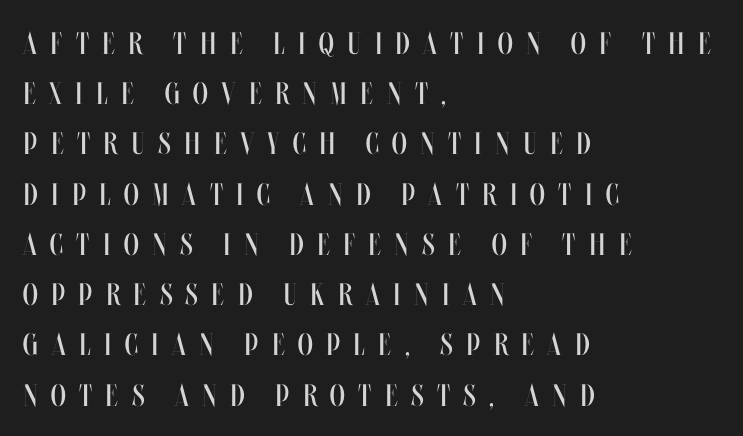
Q: Is the text bold? A: No.
Q: Is the text italic (slanted)? A: No, it is upright.
Q: Is the text underlined? A: No.
Q: How is the paragraph aligned? A: Left-aligned.
Q: Is the spacing between letters normal or unusually wide? A: Unusually wide.
Q: Is the spacing between lines tight, normal or loose? A: Normal.
Q: Width (condensed, normal, or wide)? A: Condensed.
Q: Stroke contrast? A: Medium.
Q: x-height? A: Large.
Q: Monospaced? A: No.
